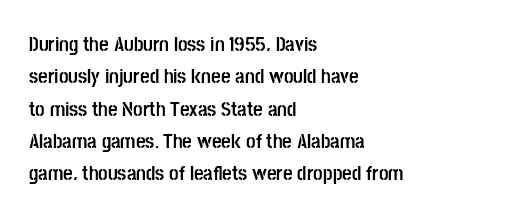
Unlike italic type, these characters show no tilt at all. Line starts are locked; line ends wander. Characters follow at the spacing the type designer built in. On the weight axis this lands at bold, roughly 700. The passage shown is not underscored anywhere.
